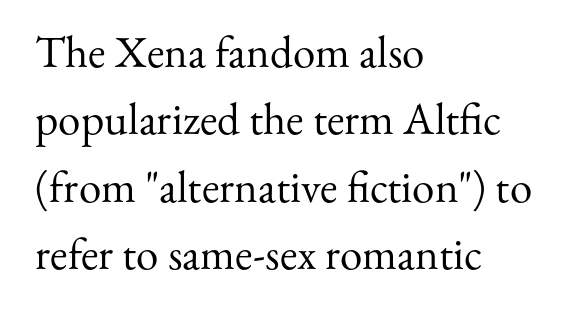
Q: Is the text bold? A: No.
Q: Is the text italic (slanted)? A: No, it is upright.
Q: Is the typeface a serif or a sans-serif typeface? A: Serif.
Q: Is the text underlined? A: No.
Q: How is the paragraph aligned? A: Left-aligned.
Q: Is the spacing between letters normal or unusually wide? A: Normal.
Q: Is the spacing between lines tight, normal or loose? A: Normal.
Q: Width (condensed, normal, or wide)? A: Normal.
Q: Stroke contrast? A: Medium.
Q: x-height? A: Small.
Q: Monospaced? A: No.
